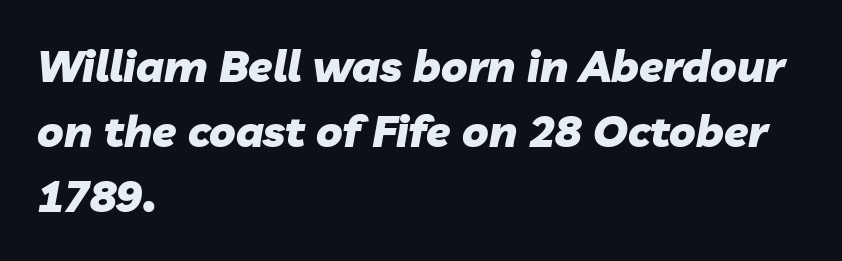
The image shows 44 px heavy type, italic (leaning right); set left-aligned, normal line spacing (1.48x), normal letter spacing, not underlined; low stroke contrast and a medium x-height.
